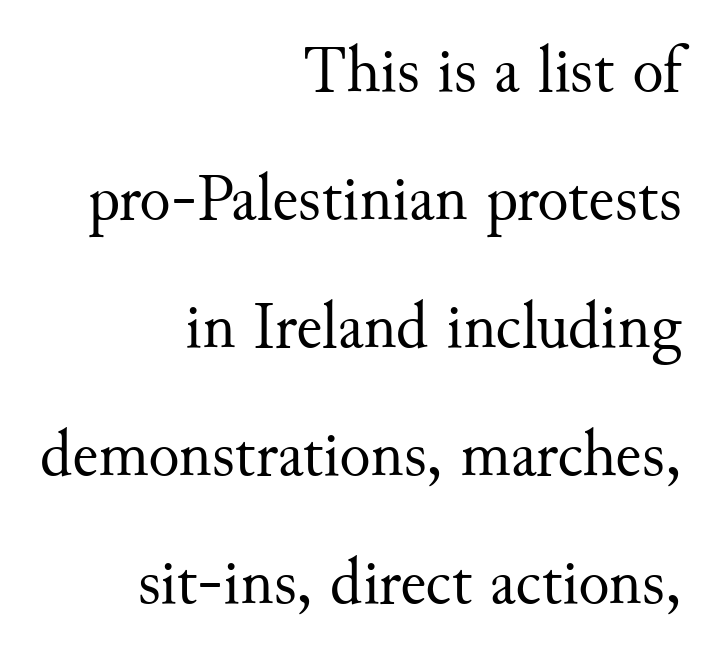
One glance says open: line gaps are wider than usual. This rendering uses right alignment, leaving the left contour irregular. Short note: letters normally spaced. This rendering features lettering with no underline. Tall strokes in this sample are plumb rather than angled. Looks like regular typesetting: each glyph gets only the width it needs.
